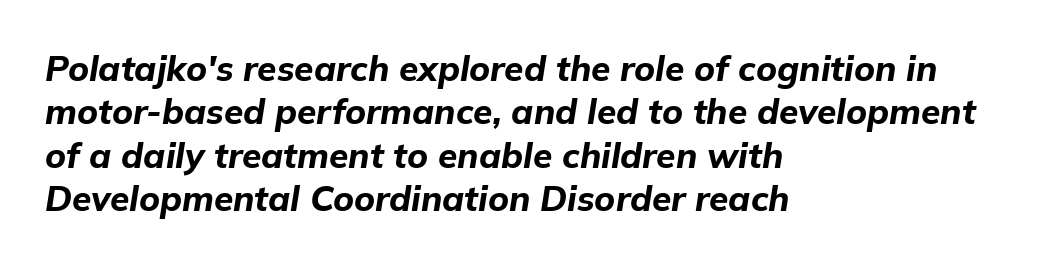
Nobody drew a line under any word here. The typesetter chose a ragged-right arrangement here. Does the lettering tilt? It does — this is italic. Is this a fixed-width face? No — the glyphs have proportional, varying widths. The type is set solid horizontally, with unmodified tracking.
